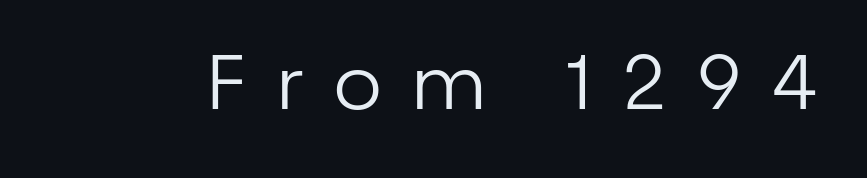
The image shows 77 px regular-weight sans-serif type, upright; set unusually wide letter spacing (+0.38 em), not underlined; low stroke contrast and a medium x-height.
